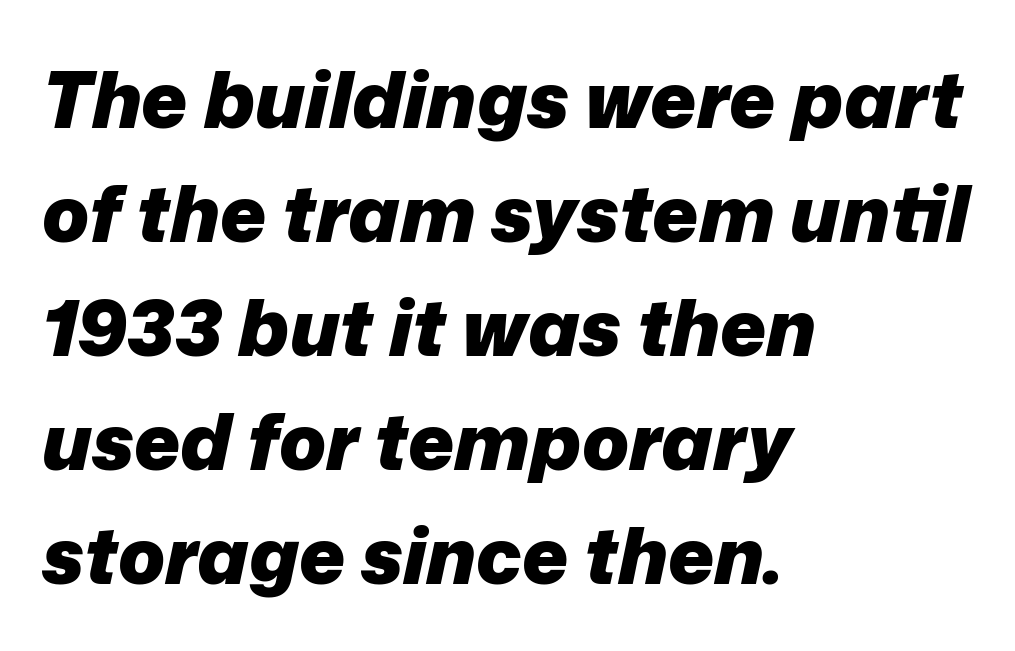
The image shows 78 px heavy type, italic (leaning right); set left-aligned, normal line spacing (1.46x), normal letter spacing, not underlined; low stroke contrast and a medium x-height.
